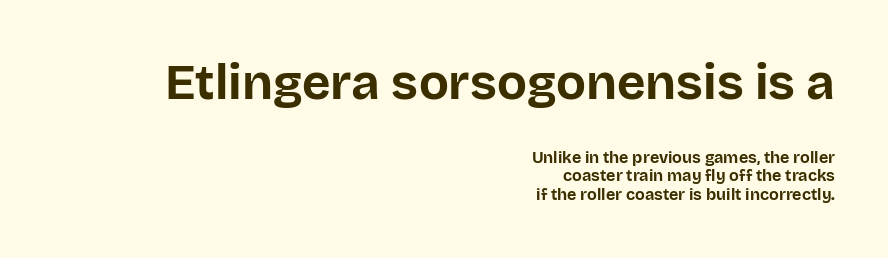
Q: Is the text bold? A: Yes.
Q: Is the text italic (slanted)? A: No, it is upright.
Q: Is the typeface a serif or a sans-serif typeface? A: Sans-serif.
Q: Is the text underlined? A: No.
Q: How is the paragraph aligned? A: Right-aligned.
Q: Is the spacing between letters normal or unusually wide? A: Normal.
Q: Is the spacing between lines tight, normal or loose? A: Tight.
Q: Which block of text is set in a larger size, the first (top) or the second (bottom)? A: The first (top) one.
Q: Width (condensed, normal, or wide)? A: Normal.
Q: Stroke contrast? A: Low.
Q: x-height? A: Large.
Q: Monospaced? A: No.
